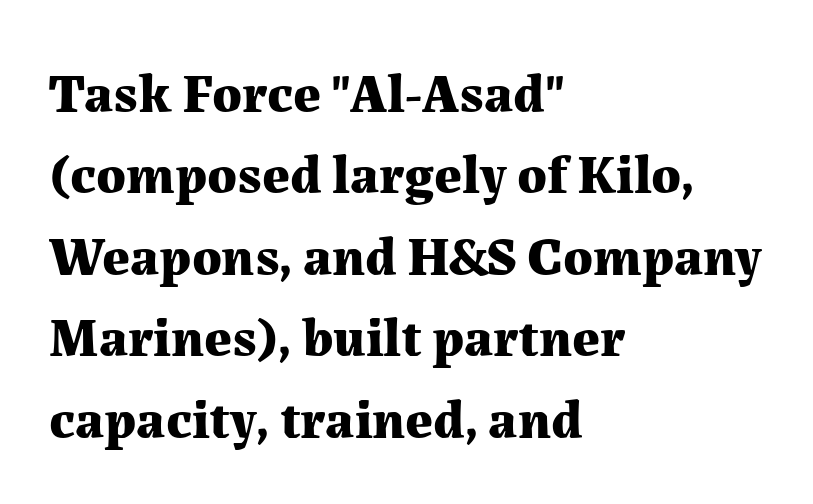
The image shows 55 px bold serif type, upright; set left-aligned, normal line spacing (1.48x), normal letter spacing, not underlined; medium stroke contrast and a medium x-height.
